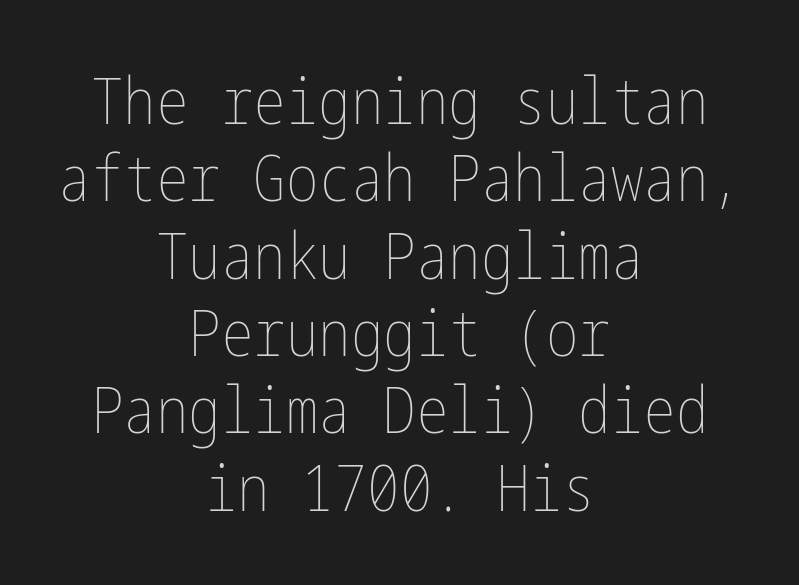
The axis of the letterforms is exactly vertical. Each stroke keeps to a modest, everyday thickness or less. The specimen omits any rule beneath the text block's lines. Does extra space separate the letters? No, they use regular spacing.
